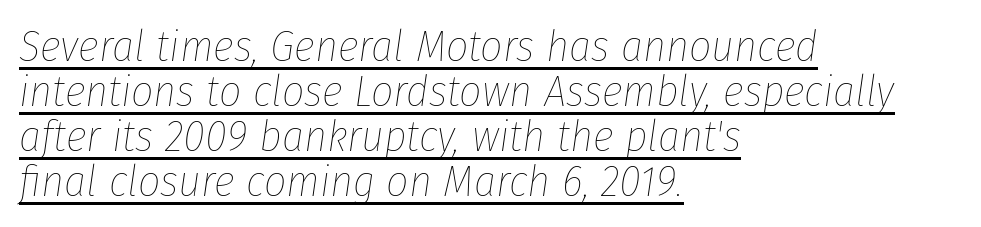
Casual observation: everything's shoved over to the left. Yep, that's italic — everything's leaning. This is underlined copy, the kind a proofreader might mark for attention. Characters follow at the spacing the type designer built in. This block would grow much taller if given ordinary leading; it's compressed now. Weight: not bold — regular or lighter.
